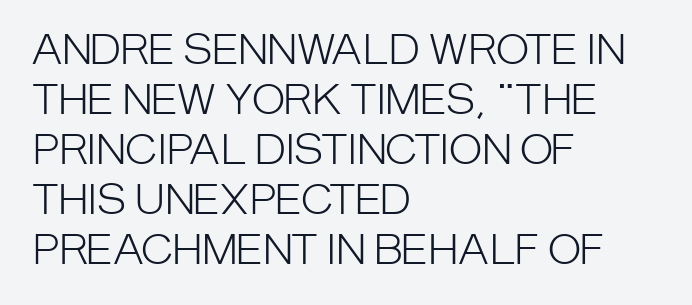
Q: Is the text bold? A: No.
Q: Is the text italic (slanted)? A: No, it is upright.
Q: Is the typeface a serif or a sans-serif typeface? A: Sans-serif.
Q: Is the text underlined? A: No.
Q: How is the paragraph aligned? A: Left-aligned.
Q: Is the spacing between letters normal or unusually wide? A: Normal.
Q: Is the spacing between lines tight, normal or loose? A: Normal.
Q: Width (condensed, normal, or wide)? A: Condensed.
Q: Stroke contrast? A: Low.
Q: x-height? A: Large.
Q: Monospaced? A: No.
